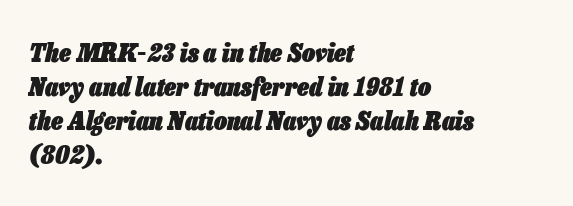
{"italic": "yes", "lean": "right", "slant_degrees": 13, "bold": "yes", "underline": "no", "align": "left", "line_spacing": "normal", "line_spacing_ratio": 1.31, "letter_spacing": "normal", "letter_spacing_em": 0.0, "glyph_px": 26}
